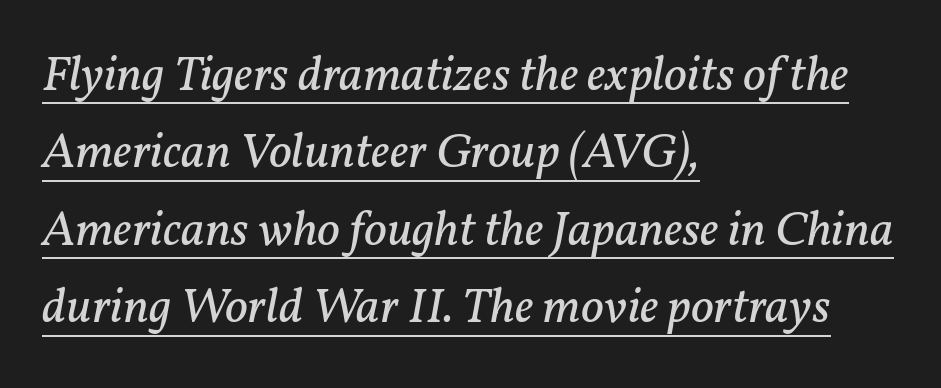
Q: Is the text bold? A: No.
Q: Is the text italic (slanted)? A: Yes, it leans right by about 11 degrees.
Q: Is the typeface a serif or a sans-serif typeface? A: Serif.
Q: Is the text underlined? A: Yes.
Q: How is the paragraph aligned? A: Left-aligned.
Q: Is the spacing between letters normal or unusually wide? A: Normal.
Q: Is the spacing between lines tight, normal or loose? A: Normal.
Q: Width (condensed, normal, or wide)? A: Normal.
Q: Stroke contrast? A: Low.
Q: x-height? A: Medium.
Q: Monospaced? A: No.
